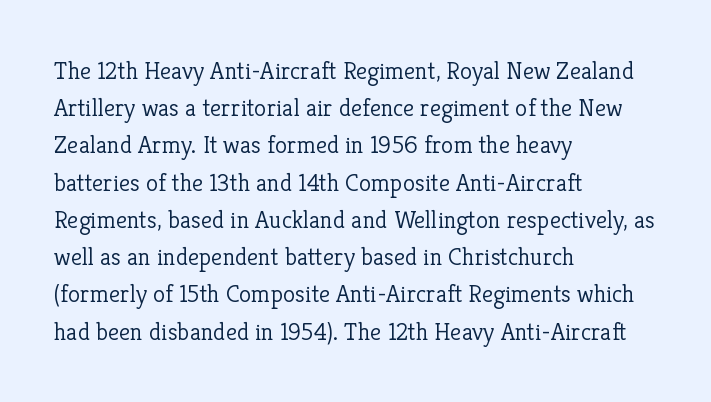
Each new line begins a customary step beneath the previous one. In CSS terms this would be text-align: left. Every character sits straight up, as roman type does. Inter-character spacing is left at the font's built-in metrics.
